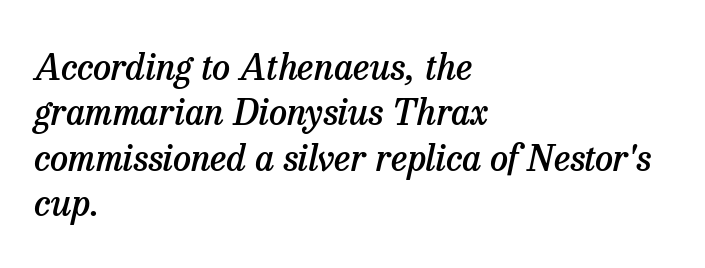
The zone under the glyphs is completely vacant. Successive baselines arrive at the customary interval. These lines are set flush left with a ragged right edge. The face used here has a pronounced slope to its letters. Nothing unusual about the tracking: characters are spaced as the font intends.
